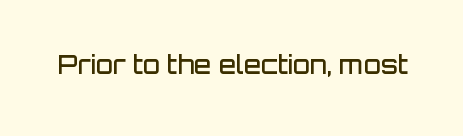
Q: Is the text bold? A: Semi-bold.
Q: Is the text italic (slanted)? A: No, it is upright.
Q: Is the text underlined? A: No.
Q: Is the spacing between letters normal or unusually wide? A: Normal.
